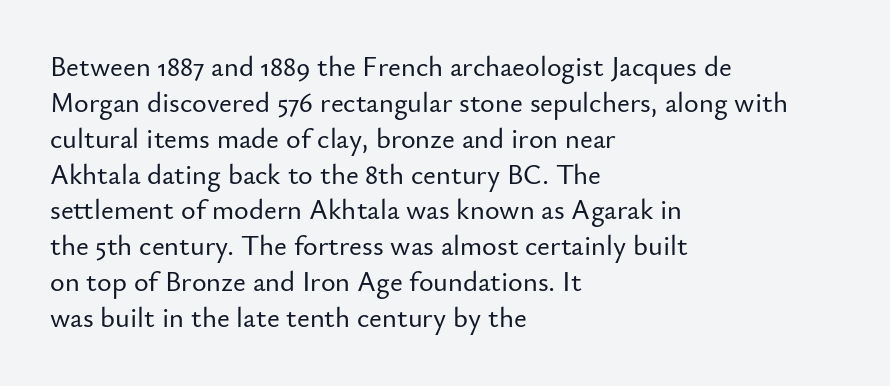
The image shows 28 px sans-serif type, upright; set left-aligned, normal line spacing (1.28x), normal letter spacing, not underlined; low stroke contrast and a small x-height.
